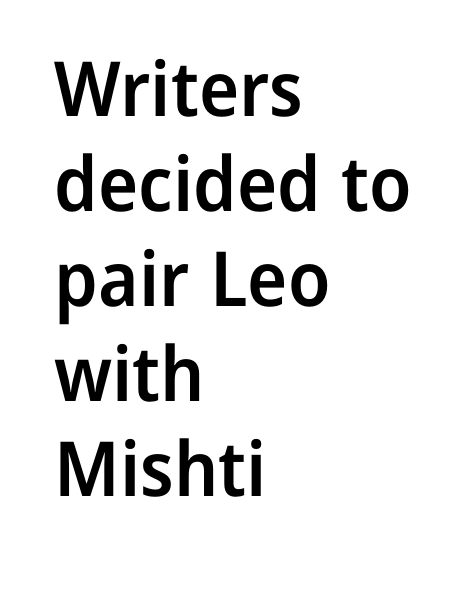
{"serif": "no", "italic": "no", "bold": "semi", "weight": "semibold", "width": "normal", "stroke_contrast": "low", "x_height": "medium", "monospaced": "no", "underline": "no", "align": "left", "line_spacing": "normal", "line_spacing_ratio": 1.25, "letter_spacing": "normal", "letter_spacing_em": 0.0, "glyph_px": 76}
